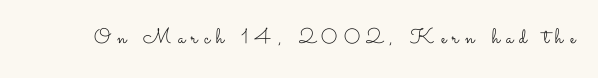
Is this a heavy cut? Hardly; it is regular or lighter. The space beneath each line is pristine and unruled. This sample uses expanded letter spacing, leaving extra air between glyphs.
